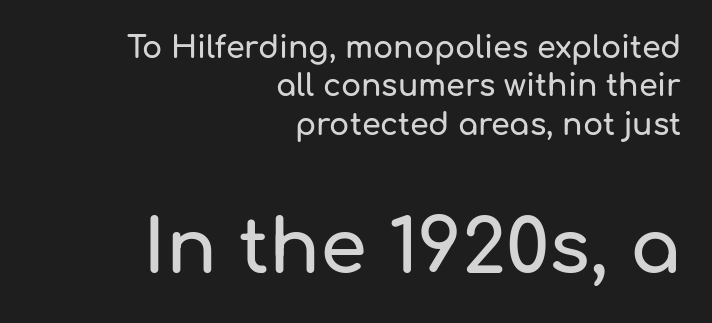
{"serif": "no", "italic": "no", "width": "normal", "stroke_contrast": "low", "x_height": "medium", "monospaced": "no", "underline": "no", "align": "right", "line_spacing": "normal", "line_spacing_ratio": 1.28, "letter_spacing": "normal", "letter_spacing_em": 0.0, "larger_block": "second", "size_ratio": 2.5, "glyph_px": 75}
